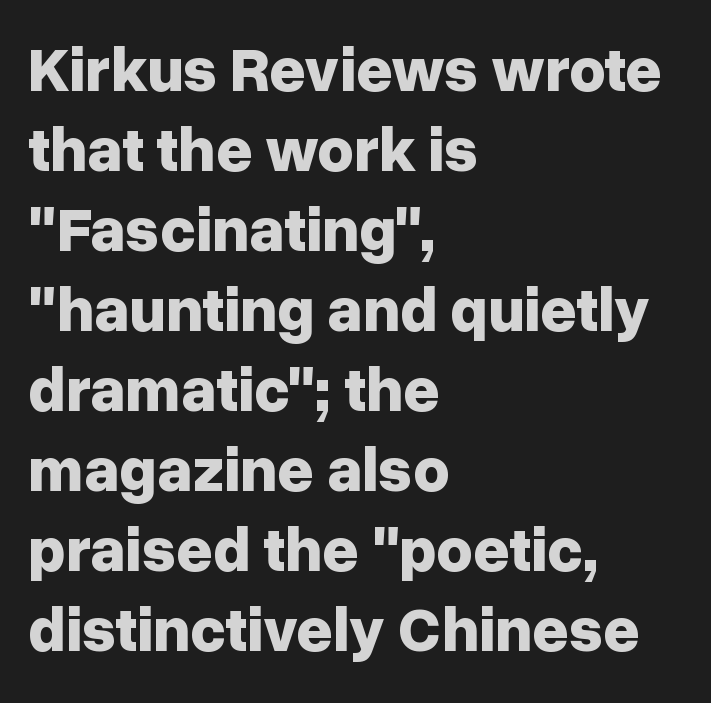
The image shows 63 px bold sans-serif type, upright; set left-aligned, normal line spacing (1.27x), normal letter spacing, not underlined; low stroke contrast and a medium x-height.
